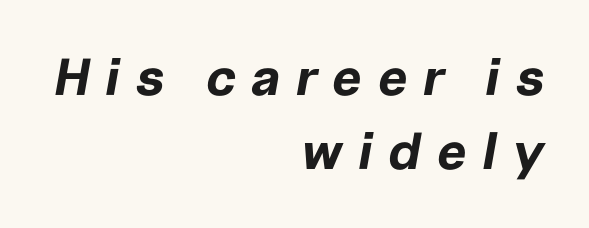
{"italic": "yes", "lean": "right", "slant_degrees": 10, "bold": "yes", "weight": "bold", "width": "normal", "stroke_contrast": "low", "x_height": "medium", "monospaced": "no", "underline": "no", "align": "right", "line_spacing": "normal", "line_spacing_ratio": 1.42, "letter_spacing": "wide", "letter_spacing_em": 0.3, "glyph_px": 52}
